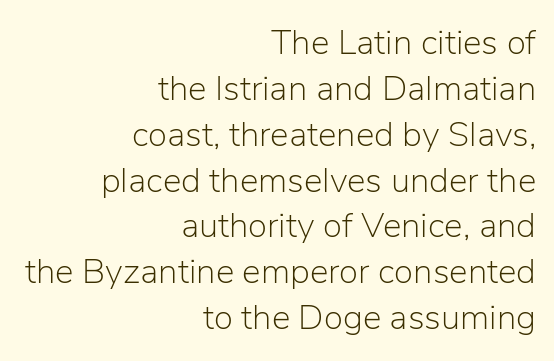
Decoration check: the copy has no underline. The type sits square on the baseline with zero lean. Characters follow at the spacing the type designer built in. This sample is right-justified, so line beginnings fall wherever the words allow. Ink coverage per letter is moderate at most. Spacing verdict: proportional, widths tailored to each character.
